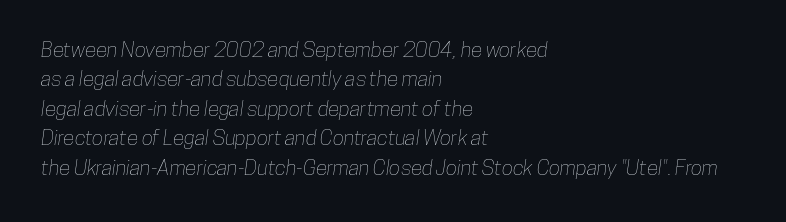
The image shows 21 px text type; set left-aligned, normal line spacing (1.4x), normal letter spacing, not underlined.
